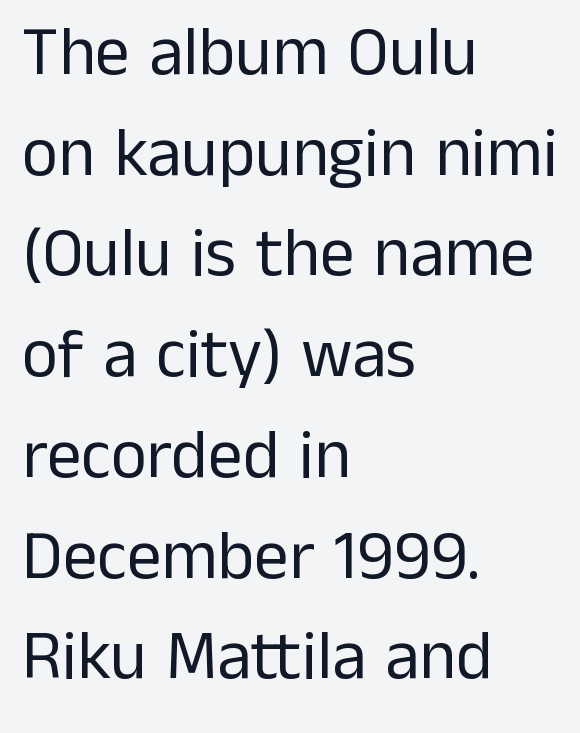
The image shows 69 px regular-weight sans-serif type, upright; set left-aligned, normal line spacing (1.46x), normal letter spacing, not underlined; low stroke contrast and a medium x-height.
